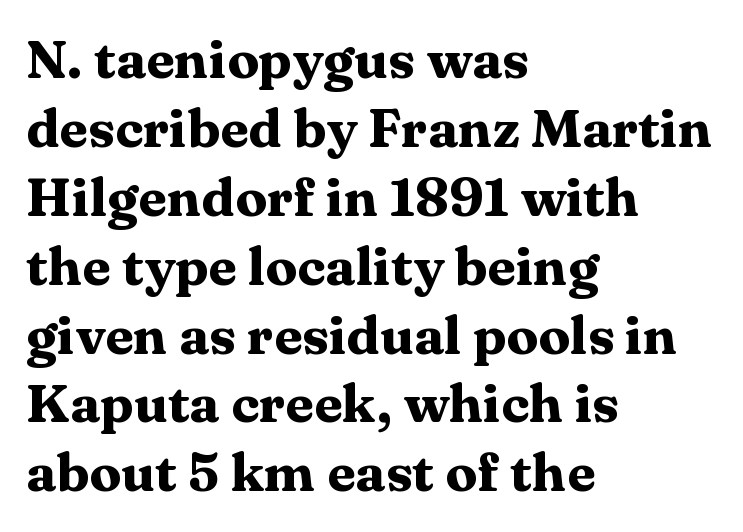
A serif font was chosen for this passage. Is the type bold? Yes — the strokes are clearly thick and heavy. Spacing between characters is what you'd get straight out of the box. You could not count columns in this text — the font is proportionally spaced. This is roman type, the default non-slanted kind. The typesetter chose a ragged-right arrangement here.
